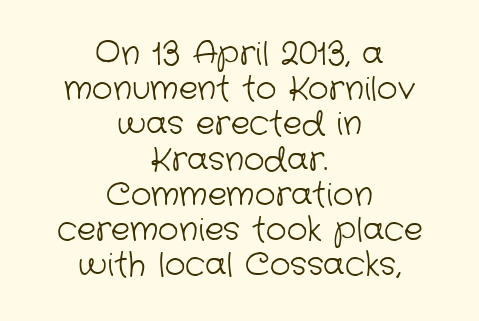
Note the varied advance widths — an 'i' is clearly narrower than an 'm'. Type without underlining. The typesetting does not lean heavy: it is not bold. Reading down the block, each line starts at a different indent, mirrored at its end. In terms of leading, this rendering errs on the cramped side.
